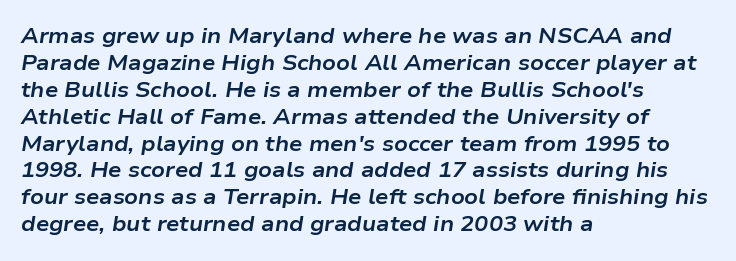
Regular leading. Students, this is bold: see how much ink each stroke carries. Words float on clear page, feet unadorned. Leftover space on each line is placed entirely after the last word.
